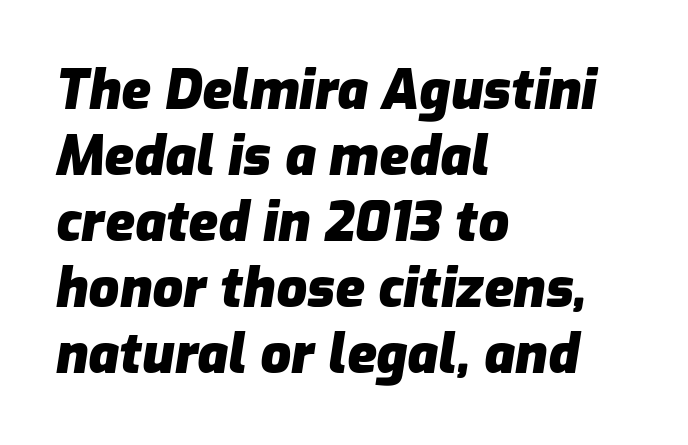
The image shows 54 px heavy type, italic (leaning right); set left-aligned, line spacing 1.22x, normal letter spacing, not underlined; low stroke contrast and a medium x-height.
